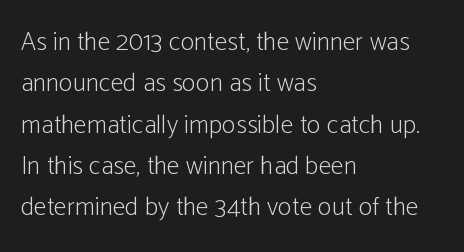
Q: Is the text bold? A: No.
Q: Is the text italic (slanted)? A: No, it is upright.
Q: Is the text underlined? A: No.
Q: How is the paragraph aligned? A: Left-aligned.
Q: Is the spacing between letters normal or unusually wide? A: Normal.
Q: Is the spacing between lines tight, normal or loose? A: Normal.
